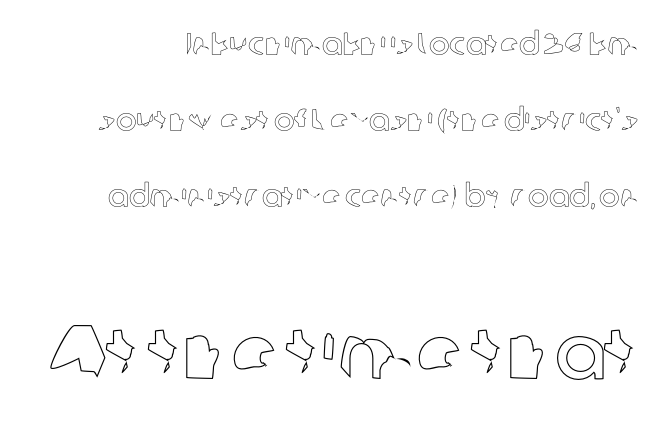
{"italic": "no", "width": "normal", "x_height": "medium", "monospaced": "no", "underline": "no", "align": "right", "line_spacing": "loose", "line_spacing_ratio": 2.45, "letter_spacing": "normal", "letter_spacing_em": 0.0, "larger_block": "second", "size_ratio": 2.48, "glyph_px": 77}
